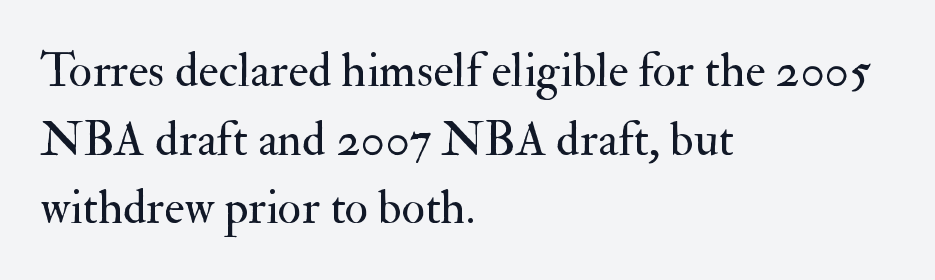
The image shows 48 px regular-weight serif type, upright; set left-aligned, normal line spacing (1.43x), normal letter spacing, not underlined; medium stroke contrast and a small x-height.
